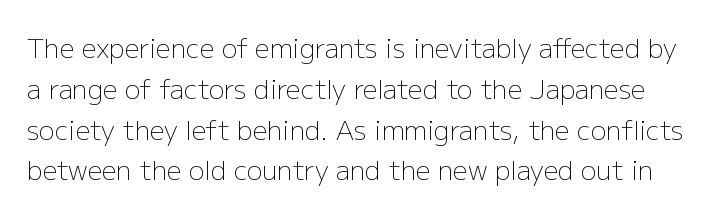
The image shows 26 px text type, upright; set normal line spacing (1.57x), normal letter spacing, not underlined.
